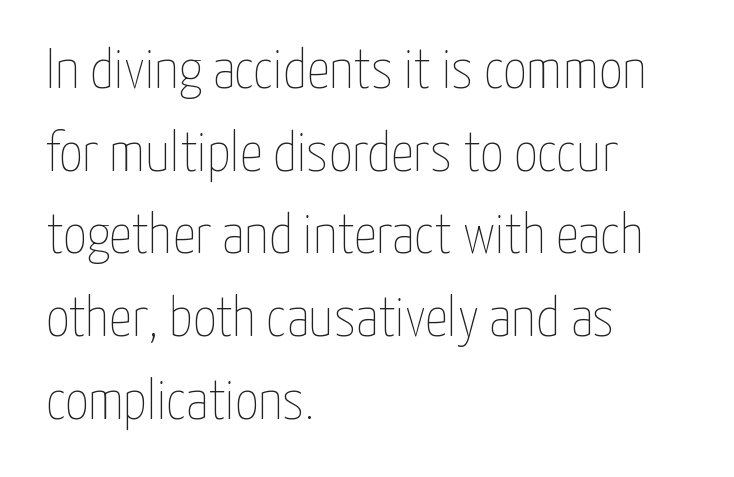
Q: Is the text bold? A: No.
Q: Is the text italic (slanted)? A: No, it is upright.
Q: Is the text underlined? A: No.
Q: How is the paragraph aligned? A: Left-aligned.
Q: Is the spacing between letters normal or unusually wide? A: Normal.
Q: Is the spacing between lines tight, normal or loose? A: Normal.
Q: Width (condensed, normal, or wide)? A: Condensed.
Q: Stroke contrast? A: Low.
Q: x-height? A: Medium.
Q: Monospaced? A: No.
